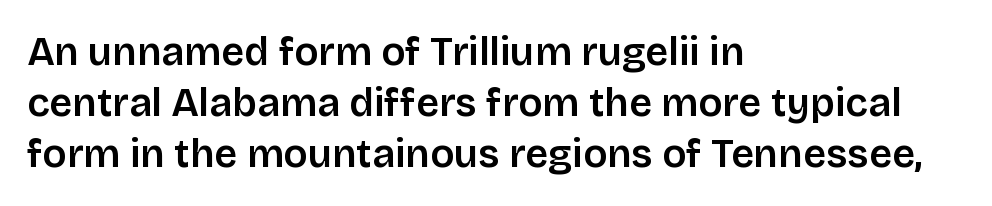
Q: Is the text italic (slanted)? A: No, it is upright.
Q: Is the typeface a serif or a sans-serif typeface? A: Sans-serif.
Q: Is the text underlined? A: No.
Q: How is the paragraph aligned? A: Left-aligned.
Q: Is the spacing between letters normal or unusually wide? A: Normal.
Q: Is the spacing between lines tight, normal or loose? A: Normal.
Q: Width (condensed, normal, or wide)? A: Normal.
Q: Stroke contrast? A: Low.
Q: x-height? A: Large.
Q: Monospaced? A: No.
